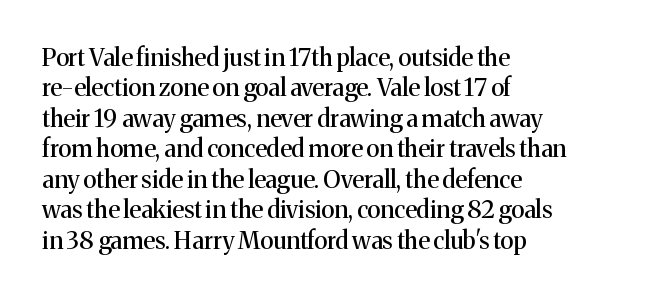
Q: Is the text italic (slanted)? A: No, it is upright.
Q: Is the text underlined? A: No.
Q: How is the paragraph aligned? A: Left-aligned.
Q: Is the spacing between letters normal or unusually wide? A: Normal.
Q: Is the spacing between lines tight, normal or loose? A: Normal.
